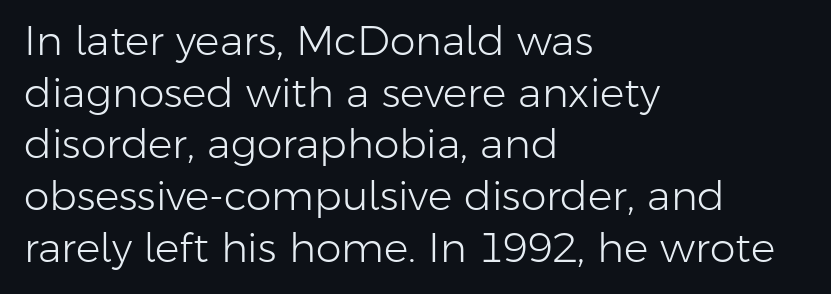
Q: Is the text bold? A: No.
Q: Is the text italic (slanted)? A: No, it is upright.
Q: Is the typeface a serif or a sans-serif typeface? A: Sans-serif.
Q: Is the text underlined? A: No.
Q: How is the paragraph aligned? A: Left-aligned.
Q: Is the spacing between letters normal or unusually wide? A: Normal.
Q: Is the spacing between lines tight, normal or loose? A: Normal.
Q: Width (condensed, normal, or wide)? A: Normal.
Q: Stroke contrast? A: Low.
Q: x-height? A: Medium.
Q: Monospaced? A: No.
